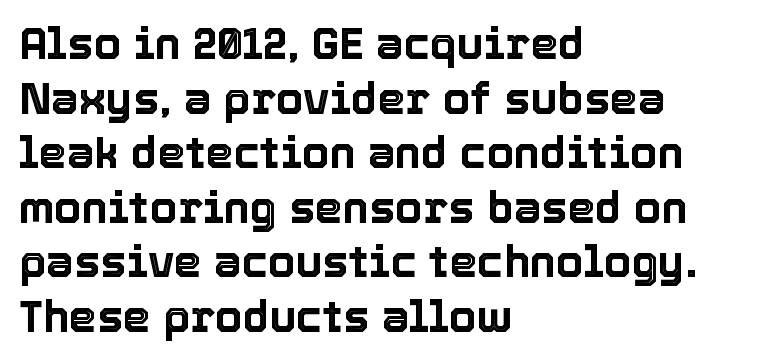
A typesetter would call this zero additional tracking. Words float on clear page, feet unadorned. Line starts are locked; line ends wander. The typography opts for an upright posture over an oblique one. The passage shown is typed in a proportional face where columns would drift.
